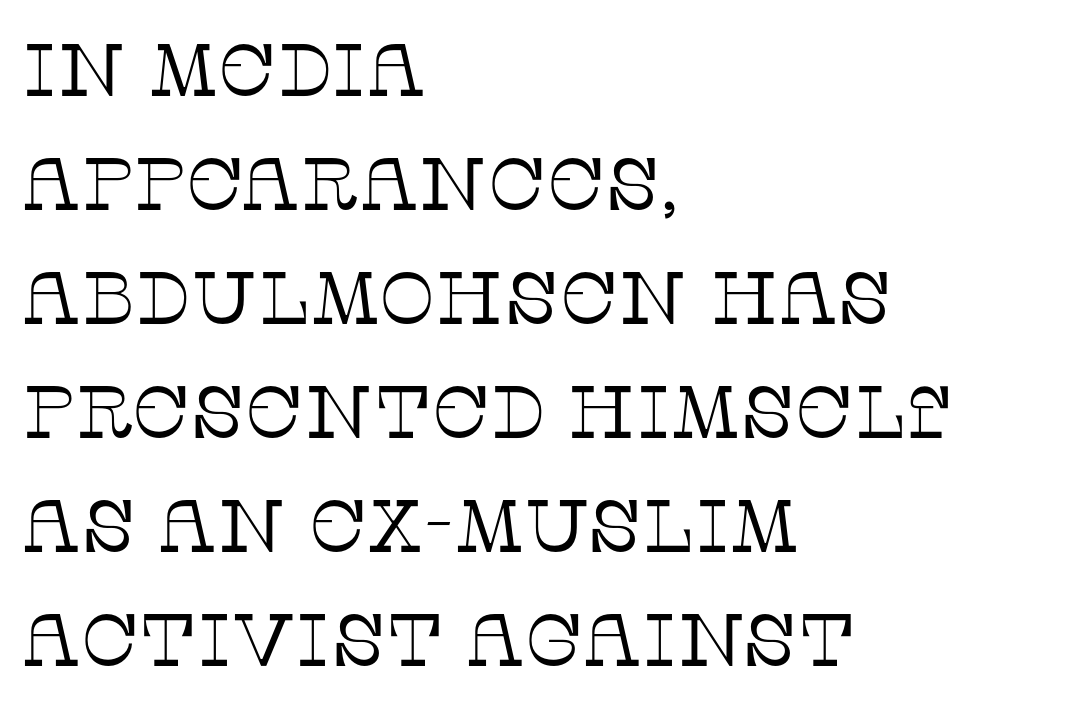
{"serif": "yes", "italic": "no", "bold": "no", "weight": "thin", "width": "normal", "stroke_contrast": "low", "x_height": "large", "monospaced": "no", "underline": "no", "align": "left", "line_spacing": "normal", "line_spacing_ratio": 1.54, "letter_spacing": "normal", "letter_spacing_em": 0.0, "glyph_px": 74}
